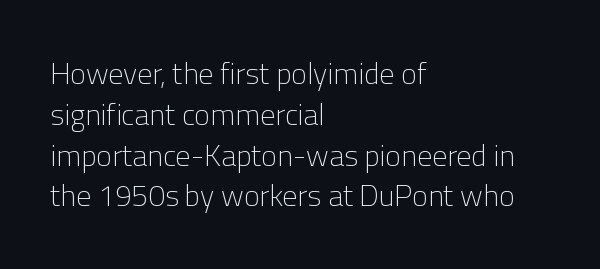
{"serif": "no", "italic": "no", "bold": "no", "weight": "light", "width": "normal", "stroke_contrast": "low", "x_height": "medium", "monospaced": "no", "underline": "no", "align": "left", "line_spacing": "normal", "line_spacing_ratio": 1.36, "letter_spacing": "normal", "letter_spacing_em": 0.0, "glyph_px": 30}
